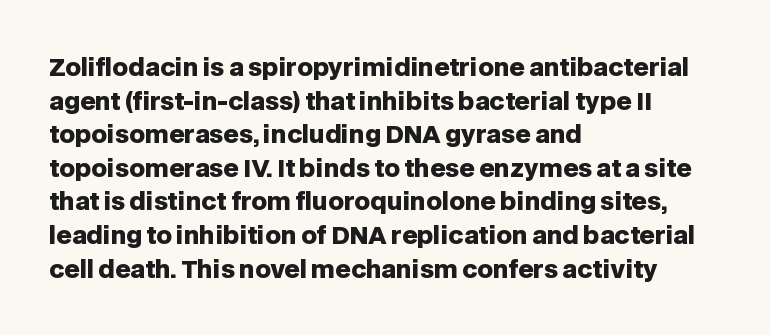
{"italic": "no", "bold": "yes", "underline": "no", "align": "left", "line_spacing": "normal", "line_spacing_ratio": 1.4, "letter_spacing": "normal", "letter_spacing_em": 0.0, "glyph_px": 24}
